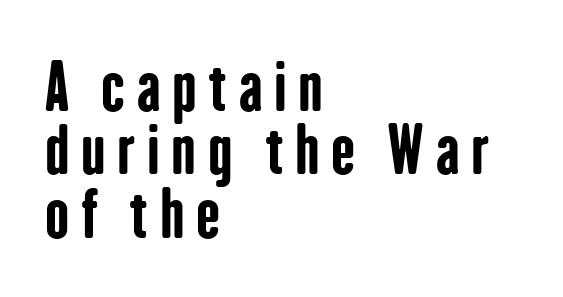
The image shows 64 px bold, condensed sans-serif type, upright; set left-aligned, tight line spacing (0.99x), not underlined; low stroke contrast and a medium x-height.
